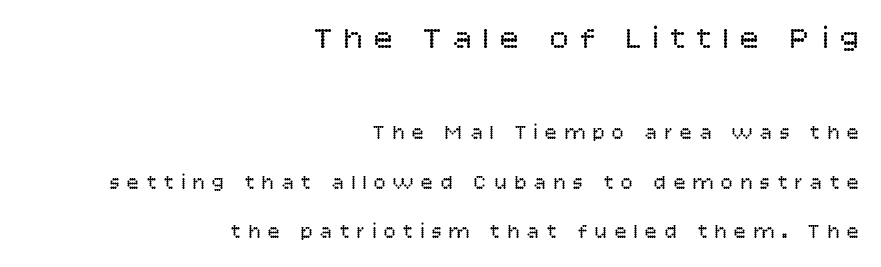
Q: Is the text bold? A: No.
Q: Is the text italic (slanted)? A: No, it is upright.
Q: Is the typeface a serif or a sans-serif typeface? A: Sans-serif.
Q: Is the text underlined? A: No.
Q: How is the paragraph aligned? A: Right-aligned.
Q: Is the spacing between letters normal or unusually wide? A: Unusually wide.
Q: Is the spacing between lines tight, normal or loose? A: Loose.
Q: Which block of text is set in a larger size, the first (top) or the second (bottom)? A: The first (top) one.
Q: Width (condensed, normal, or wide)? A: Normal.
Q: Stroke contrast? A: Low.
Q: x-height? A: Large.
Q: Monospaced? A: No.
